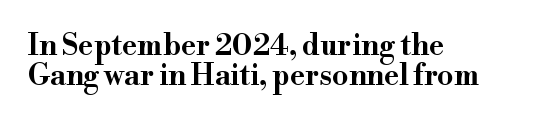
The image shows 29 px wide serif type, upright; set left-aligned, tight line spacing (1.05x), normal letter spacing, not underlined; high stroke contrast and a small x-height.
